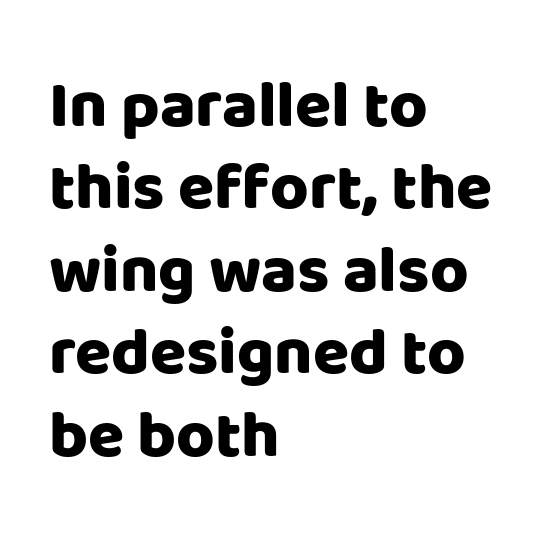
Q: Is the text bold? A: Yes.
Q: Is the text italic (slanted)? A: No, it is upright.
Q: Is the typeface a serif or a sans-serif typeface? A: Sans-serif.
Q: Is the text underlined? A: No.
Q: How is the paragraph aligned? A: Left-aligned.
Q: Is the spacing between letters normal or unusually wide? A: Normal.
Q: Is the spacing between lines tight, normal or loose? A: Normal.
Q: Width (condensed, normal, or wide)? A: Normal.
Q: Stroke contrast? A: Low.
Q: x-height? A: Large.
Q: Monospaced? A: No.
